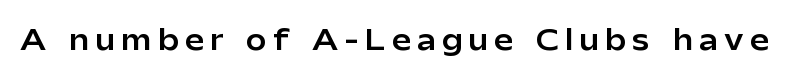
The string is rendered with underlining switched off. Every character sits straight up, as roman type does. The type is letterspaced generously, with wide tracking.
